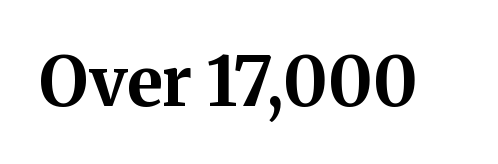
Q: Is the text bold? A: Yes.
Q: Is the text italic (slanted)? A: No, it is upright.
Q: Is the typeface a serif or a sans-serif typeface? A: Serif.
Q: Is the text underlined? A: No.
Q: Is the spacing between letters normal or unusually wide? A: Normal.
Q: Width (condensed, normal, or wide)? A: Normal.
Q: Stroke contrast? A: Medium.
Q: x-height? A: Medium.
Q: Monospaced? A: No.
